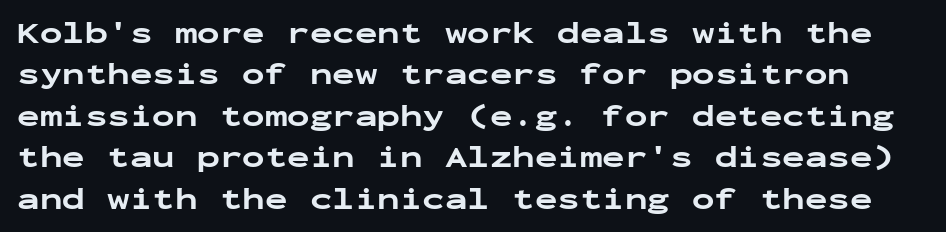
Q: Is the text bold? A: Yes.
Q: Is the text italic (slanted)? A: No, it is upright.
Q: Is the typeface a serif or a sans-serif typeface? A: Sans-serif.
Q: Is the text underlined? A: No.
Q: Is the spacing between letters normal or unusually wide? A: Normal.
Q: Is the spacing between lines tight, normal or loose? A: Normal.
Q: Width (condensed, normal, or wide)? A: Wide.
Q: Stroke contrast? A: Low.
Q: x-height? A: Medium.
Q: Monospaced? A: Yes.
